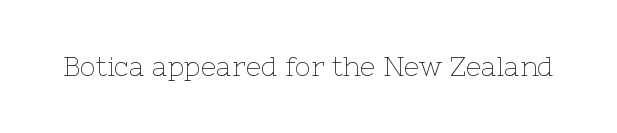
{"italic": "no", "bold": "no", "underline": "no", "letter_spacing": "normal", "letter_spacing_em": 0.0, "glyph_px": 27}
